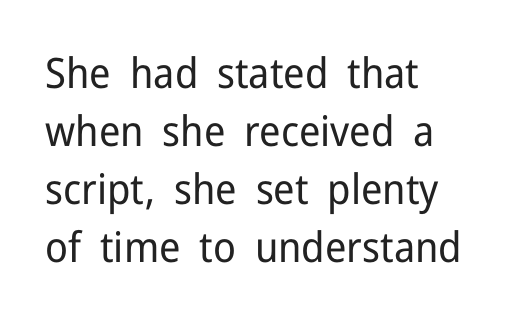
{"serif": "no", "italic": "no", "bold": "no", "weight": "regular", "width": "normal", "stroke_contrast": "low", "x_height": "medium", "monospaced": "no", "underline": "no", "align": "left", "line_spacing": "normal", "line_spacing_ratio": 1.38, "letter_spacing": "normal", "letter_spacing_em": 0.0, "glyph_px": 42}
